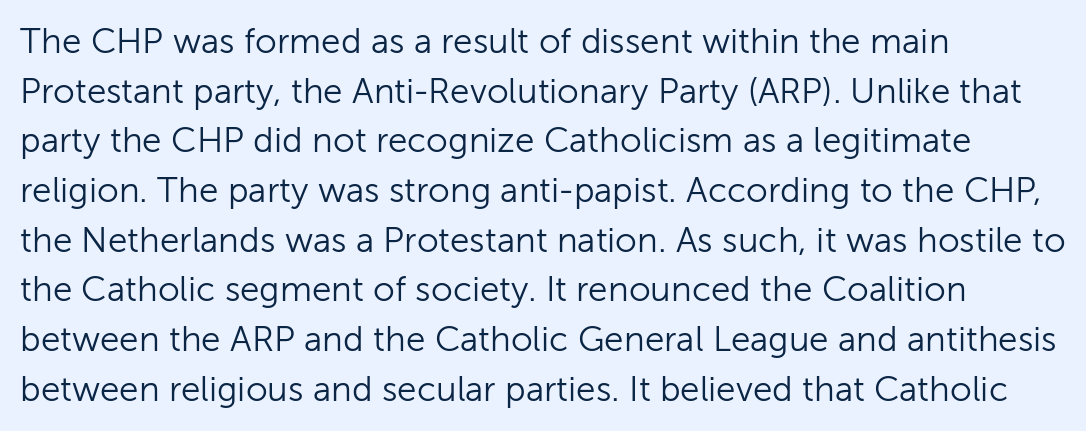
The rows are spaced the way most documents space them. The glyphs in this specimen are sans serif. This sample uses an upright cut, with every glyph sitting square on the baseline. Decoration check: the copy has no underline.
